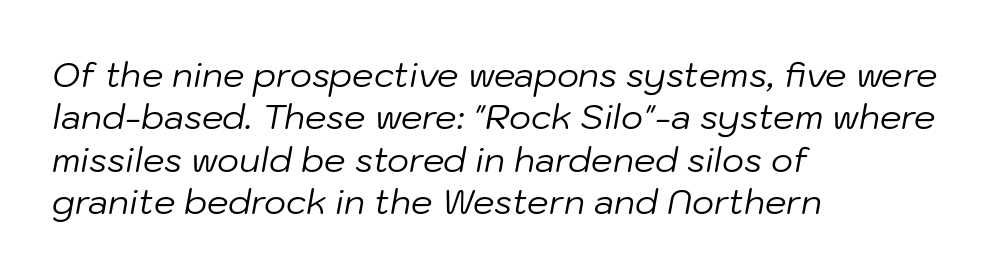
{"italic": "yes", "lean": "right", "slant_degrees": 10, "bold": "no", "weight": "regular", "width": "normal", "stroke_contrast": "low", "x_height": "medium", "monospaced": "no", "underline": "no", "align": "left", "line_spacing": "normal", "line_spacing_ratio": 1.25, "letter_spacing": "normal", "letter_spacing_em": 0.0, "glyph_px": 34}
